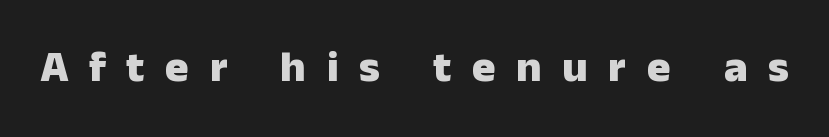
{"serif": "no", "italic": "no", "bold": "yes", "weight": "heavy", "width": "normal", "stroke_contrast": "low", "x_height": "medium", "monospaced": "no", "underline": "no", "letter_spacing": "wide", "letter_spacing_em": 0.47, "glyph_px": 44}
